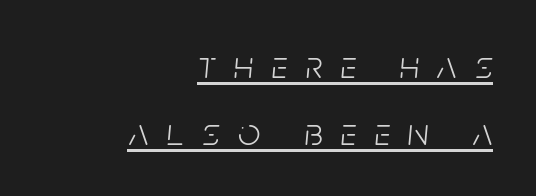
Q: Is the text bold? A: No.
Q: Is the text italic (slanted)? A: Yes, it leans right by about 5 degrees.
Q: Is the text underlined? A: Yes.
Q: How is the paragraph aligned? A: Right-aligned.
Q: Is the spacing between letters normal or unusually wide? A: Unusually wide.
Q: Width (condensed, normal, or wide)? A: Condensed.
Q: Stroke contrast? A: Low.
Q: x-height? A: Large.
Q: Monospaced? A: No.
